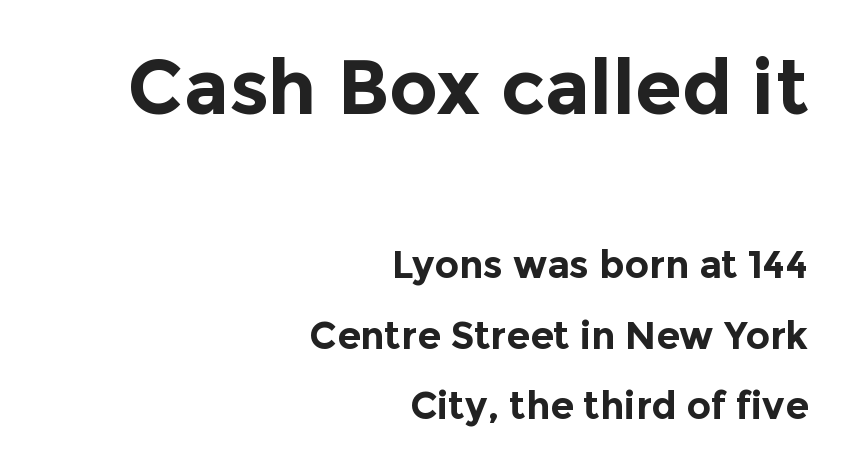
{"serif": "no", "italic": "no", "bold": "yes", "weight": "bold", "width": "normal", "x_height": "medium", "monospaced": "no", "underline": "no", "align": "right", "line_spacing_ratio": 1.85, "letter_spacing": "normal", "letter_spacing_em": 0.0, "larger_block": "first", "size_ratio": 2.0, "glyph_px": 76}
